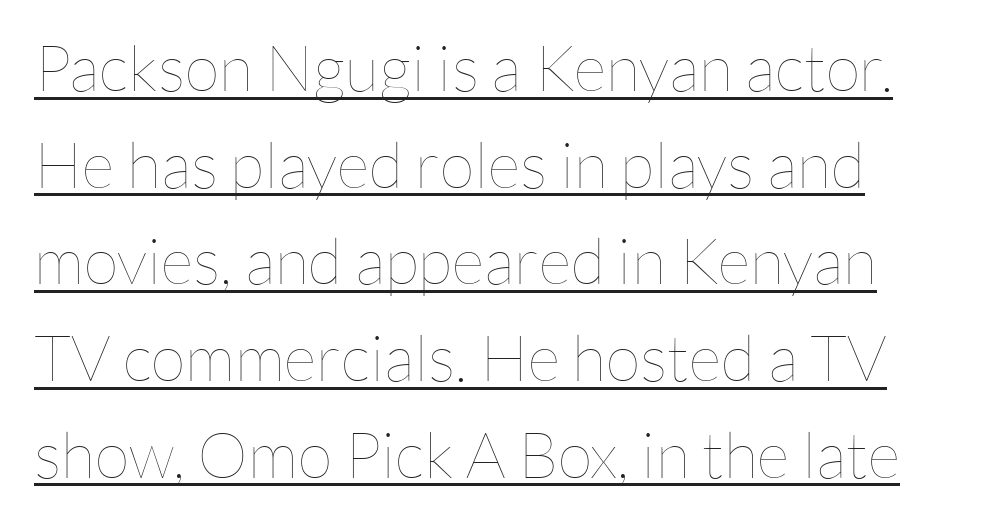
The image shows 64 px thin type, upright; set left-aligned, normal line spacing (1.51x), normal letter spacing, underlined; low stroke contrast and a medium x-height.
